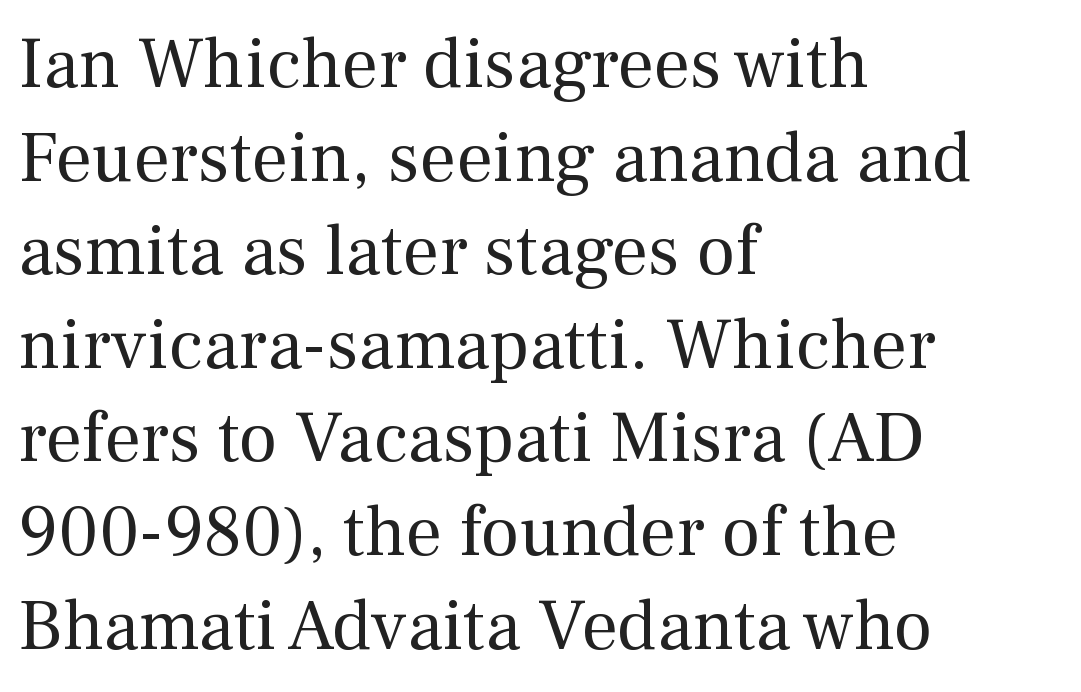
Q: Is the text bold? A: No.
Q: Is the text italic (slanted)? A: No, it is upright.
Q: Is the typeface a serif or a sans-serif typeface? A: Serif.
Q: Is the text underlined? A: No.
Q: How is the paragraph aligned? A: Left-aligned.
Q: Is the spacing between letters normal or unusually wide? A: Normal.
Q: Is the spacing between lines tight, normal or loose? A: Normal.
Q: Width (condensed, normal, or wide)? A: Normal.
Q: Stroke contrast? A: Medium.
Q: x-height? A: Medium.
Q: Monospaced? A: No.
